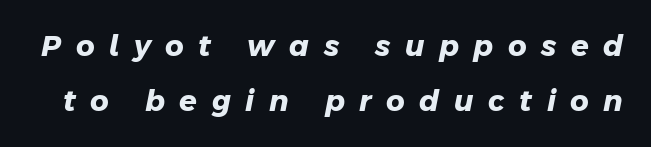
{"serif": "no", "bold": "yes", "weight": "heavy", "width": "normal", "stroke_contrast": "low", "x_height": "medium", "monospaced": "no", "underline": "no", "line_spacing": "loose", "line_spacing_ratio": 1.91, "letter_spacing": "wide", "letter_spacing_em": 0.5, "glyph_px": 29}
